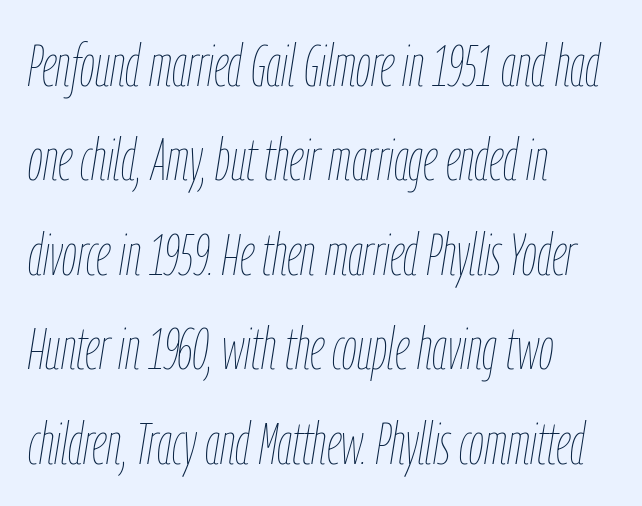
Q: Is the text bold? A: No.
Q: Is the text italic (slanted)? A: Yes, it leans right by about 9 degrees.
Q: Is the text underlined? A: No.
Q: How is the paragraph aligned? A: Left-aligned.
Q: Is the spacing between letters normal or unusually wide? A: Normal.
Q: Is the spacing between lines tight, normal or loose? A: Normal.
Q: Width (condensed, normal, or wide)? A: Condensed.
Q: Stroke contrast? A: Low.
Q: x-height? A: Medium.
Q: Monospaced? A: No.
